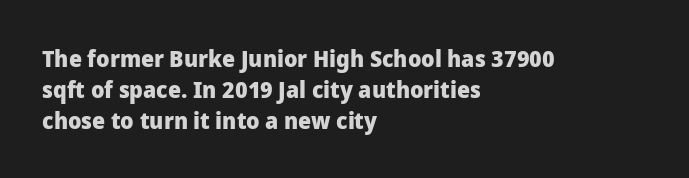
Q: Is the text bold? A: Yes.
Q: Is the text italic (slanted)? A: No, it is upright.
Q: Is the text underlined? A: No.
Q: How is the paragraph aligned? A: Left-aligned.
Q: Is the spacing between letters normal or unusually wide? A: Normal.
Q: Is the spacing between lines tight, normal or loose? A: Normal.
